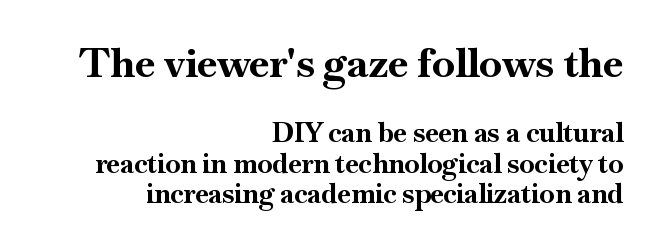
{"serif": "yes", "italic": "no", "bold": "yes", "weight": "bold", "width": "normal", "stroke_contrast": "high", "x_height": "small", "monospaced": "no", "underline": "no", "align": "right", "line_spacing": "tight", "line_spacing_ratio": 1.13, "letter_spacing": "normal", "letter_spacing_em": 0.0, "larger_block": "first", "size_ratio": 1.52, "glyph_px": 41}
